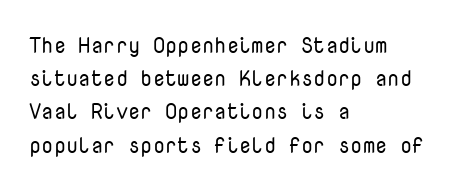
Tall strokes in this sample are plumb rather than angled. Weight: regular or lighter. Tracking value appears to be zero — textbook default spacing. The passage shown stacks its lines at a standard gap. The lines in this sample share a left origin and differ only in where they stop. Anything drawn beneath the words? Only blank space.
